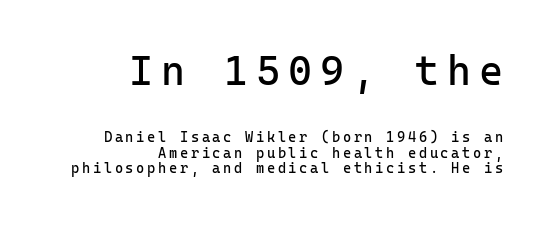
The image shows 41 px regular-weight sans-serif type, upright, monospaced; set right-aligned, tight line spacing (1.11x), not underlined; the first (top) block is 2.93x larger; low stroke contrast and a medium x-height.
